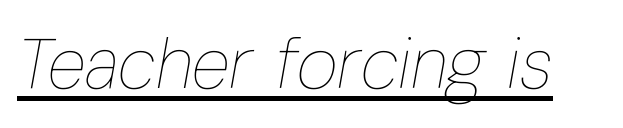
{"italic": "yes", "lean": "right", "slant_degrees": 10, "bold": "no", "weight": "thin", "width": "condensed", "stroke_contrast": "low", "x_height": "medium", "monospaced": "no", "underline": "yes", "letter_spacing": "normal", "letter_spacing_em": 0.0, "glyph_px": 71}
